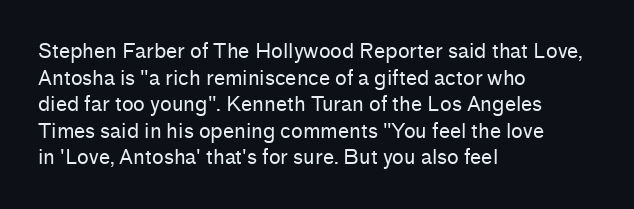
Q: Is the text bold? A: No.
Q: Is the text italic (slanted)? A: No, it is upright.
Q: Is the text underlined? A: No.
Q: How is the paragraph aligned? A: Left-aligned.
Q: Is the spacing between letters normal or unusually wide? A: Normal.
Q: Is the spacing between lines tight, normal or loose? A: Normal.
